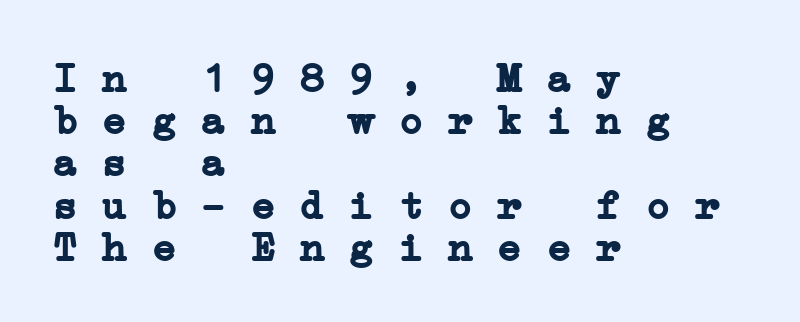
Q: Is the text bold? A: Yes.
Q: Is the typeface a serif or a sans-serif typeface? A: Serif.
Q: Is the text underlined? A: No.
Q: How is the paragraph aligned? A: Left-aligned.
Q: Is the spacing between letters normal or unusually wide? A: Normal.
Q: Is the spacing between lines tight, normal or loose? A: Tight.
Q: Width (condensed, normal, or wide)? A: Wide.
Q: Stroke contrast? A: Low.
Q: x-height? A: Medium.
Q: Monospaced? A: Yes.
